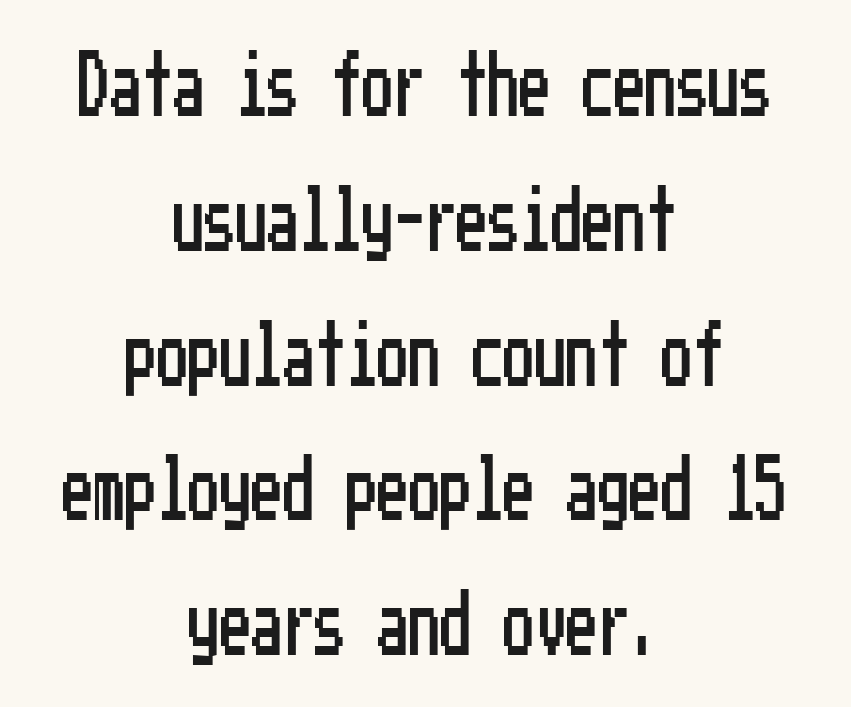
How would I describe the line gaps? Wide and relaxed. This is sans-serif lettering, the kind often seen on screens and signage. Is the letter spacing exaggerated? No — it looks like the ordinary default. One-word summary of the alignment: center. This sample uses an upright cut, with every glyph sitting square on the baseline.
